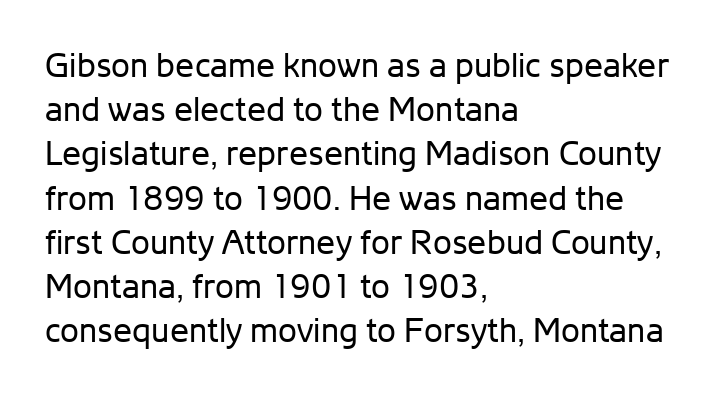
A roman cut, with each character standing at attention. A normal amount of white space separates one row of letters from the next. Is the block centered? No — it sits flush against the left margin. Proportional: the letters do not fall into vertical columns. Caption: standard tracking, unaltered.
